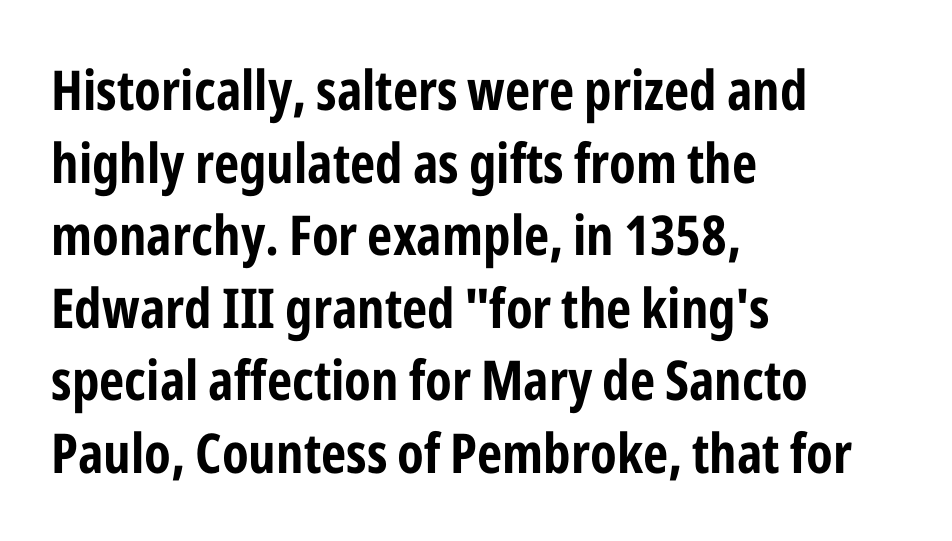
Observe the ordinary spacing: letters are neighbours, not strangers. Looks like regular typesetting: each glyph gets only the width it needs. Italic: no, the glyphs are upright roman. Clear beneath every line of the passage. Quick note: interline space is typical. Is this a sans? Yes — the strokes have no serifs.
